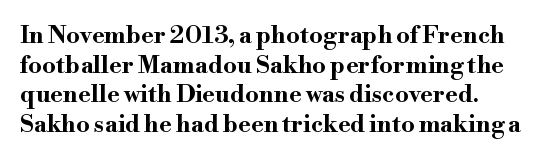
The image shows 24 px bold type, upright; set line spacing 1.23x, normal letter spacing, not underlined.
